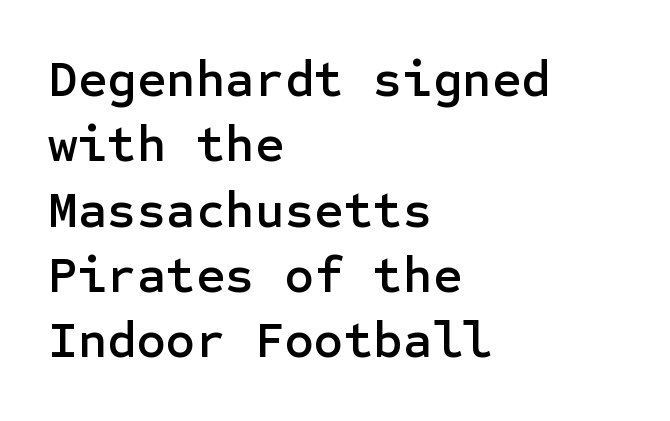
{"serif": "no", "italic": "no", "width": "normal", "stroke_contrast": "low", "x_height": "medium", "underline": "no", "align": "left", "line_spacing": "normal", "line_spacing_ratio": 1.28, "letter_spacing": "normal", "letter_spacing_em": 0.0, "glyph_px": 51}
